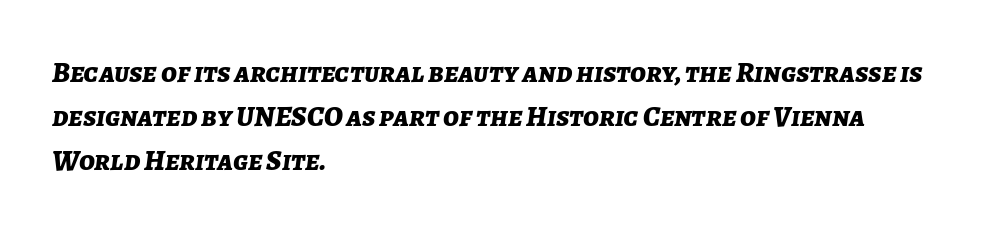
Q: Is the text bold? A: Yes.
Q: Is the text italic (slanted)? A: Yes, it leans right by about 7 degrees.
Q: Is the text underlined? A: No.
Q: How is the paragraph aligned? A: Left-aligned.
Q: Is the spacing between letters normal or unusually wide? A: Normal.
Q: Is the spacing between lines tight, normal or loose? A: Normal.
Q: Width (condensed, normal, or wide)? A: Normal.
Q: Stroke contrast? A: Low.
Q: x-height? A: Medium.
Q: Monospaced? A: No.
